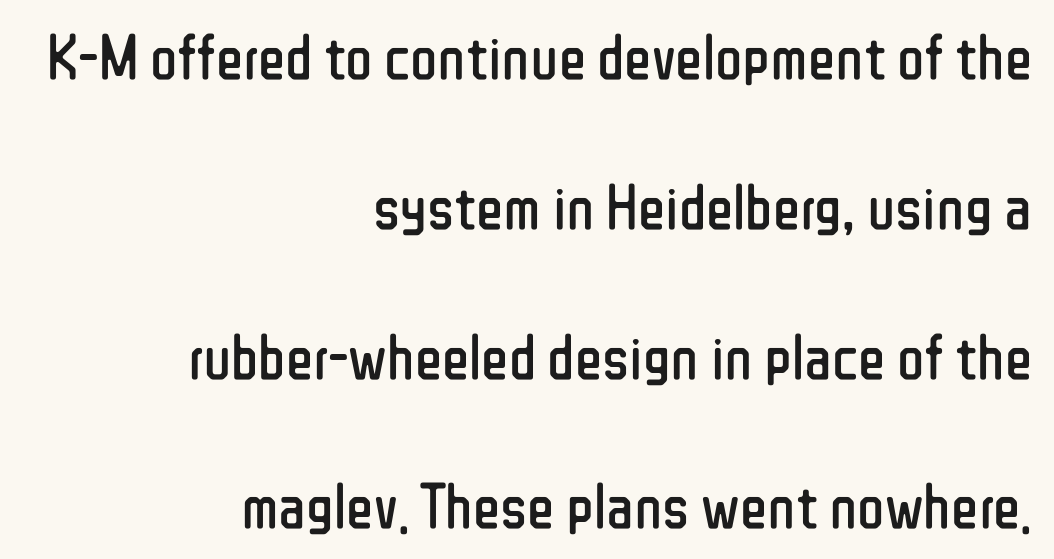
Q: Is the text bold? A: No.
Q: Is the text italic (slanted)? A: No, it is upright.
Q: Is the typeface a serif or a sans-serif typeface? A: Sans-serif.
Q: Is the text underlined? A: No.
Q: How is the paragraph aligned? A: Right-aligned.
Q: Is the spacing between letters normal or unusually wide? A: Normal.
Q: Is the spacing between lines tight, normal or loose? A: Loose.
Q: Width (condensed, normal, or wide)? A: Condensed.
Q: Stroke contrast? A: Low.
Q: x-height? A: Medium.
Q: Monospaced? A: No.
